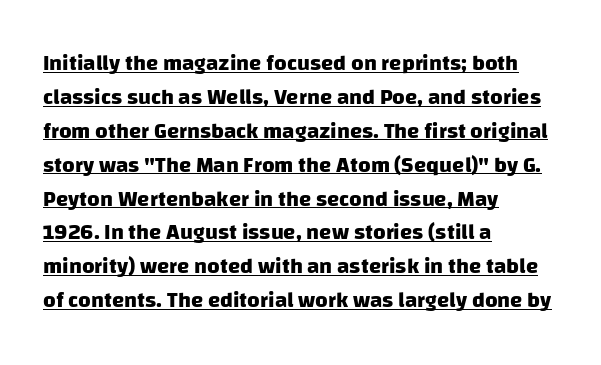
The image shows 22 px bold type; set left-aligned, normal line spacing (1.54x), normal letter spacing, underlined.
